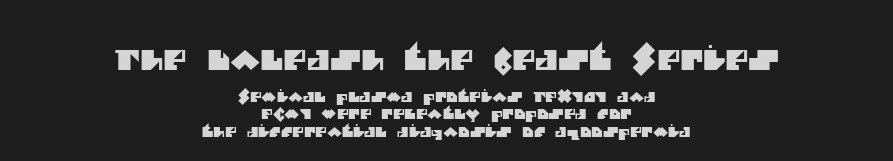
Q: Is the typeface a serif or a sans-serif typeface? A: Sans-serif.
Q: Is the text underlined? A: No.
Q: How is the paragraph aligned? A: Centered.
Q: Is the spacing between letters normal or unusually wide? A: Normal.
Q: Which block of text is set in a larger size, the first (top) or the second (bottom)? A: The first (top) one.
Q: Width (condensed, normal, or wide)? A: Normal.
Q: Stroke contrast? A: Medium.
Q: x-height? A: Large.
Q: Monospaced? A: No.
